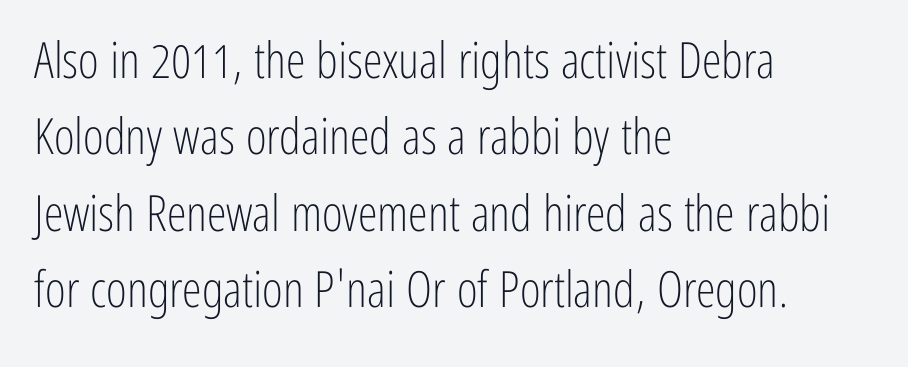
The image shows 50 px light, condensed sans-serif type, upright; set left-aligned, normal line spacing (1.53x), normal letter spacing, not underlined; low stroke contrast and a medium x-height.
